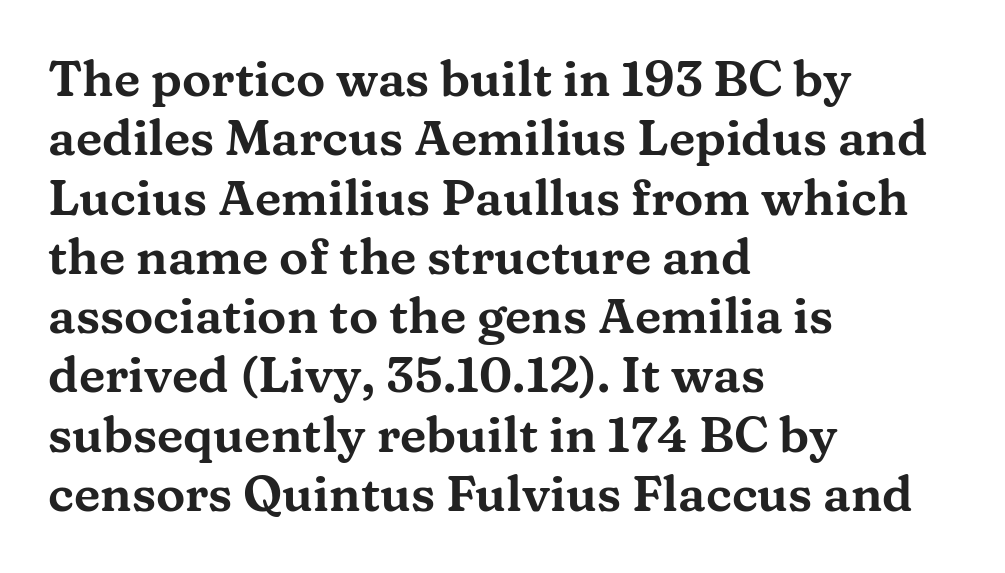
{"serif": "yes", "italic": "no", "width": "wide", "stroke_contrast": "medium", "x_height": "medium", "monospaced": "no", "underline": "no", "align": "left", "line_spacing_ratio": 1.21, "letter_spacing": "normal", "letter_spacing_em": 0.0, "glyph_px": 49}
